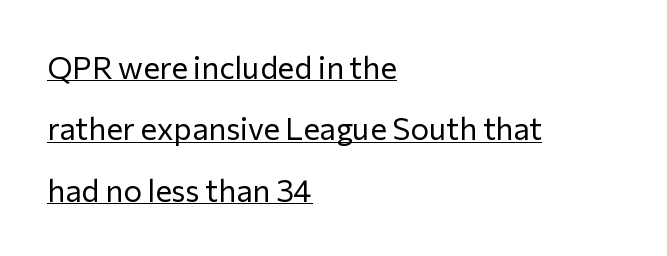
{"serif": "no", "italic": "no", "bold": "no", "weight": "regular", "width": "normal", "stroke_contrast": "low", "x_height": "medium", "monospaced": "no", "underline": "yes", "align": "left", "line_spacing": "loose", "line_spacing_ratio": 1.98, "letter_spacing": "normal", "letter_spacing_em": 0.0, "glyph_px": 31}
